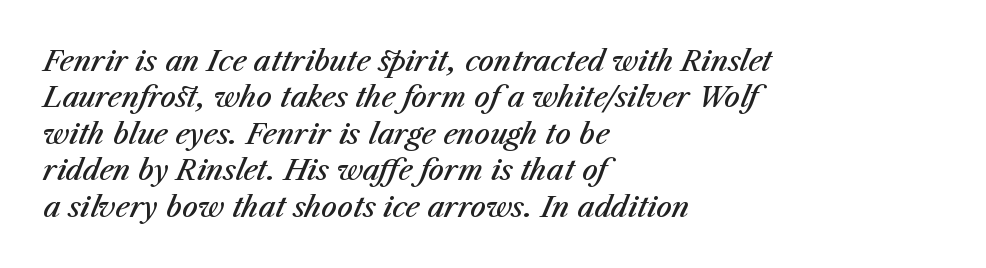
The image shows 28 px semibold type, italic (leaning right); set left-aligned, normal line spacing (1.3x), normal letter spacing, not underlined; medium stroke contrast and a medium x-height.
